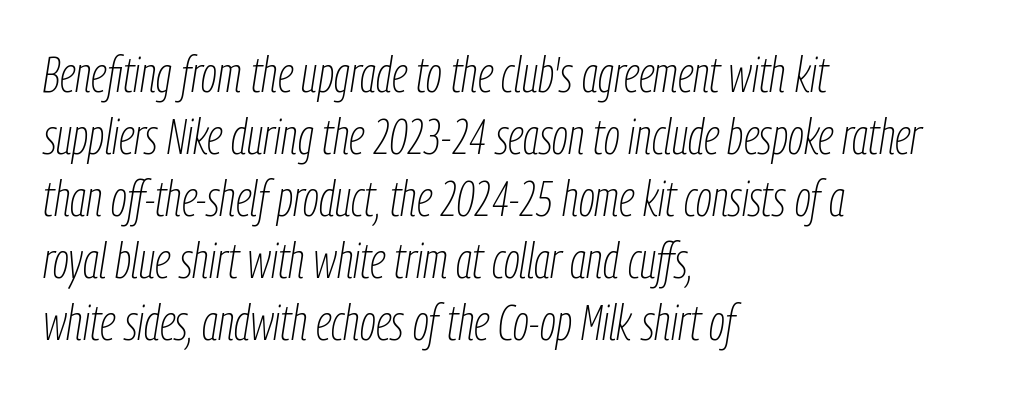
Q: Is the text bold? A: No.
Q: Is the text italic (slanted)? A: Yes, it leans right by about 9 degrees.
Q: Is the text underlined? A: No.
Q: How is the paragraph aligned? A: Left-aligned.
Q: Is the spacing between letters normal or unusually wide? A: Normal.
Q: Width (condensed, normal, or wide)? A: Condensed.
Q: Stroke contrast? A: Low.
Q: x-height? A: Medium.
Q: Monospaced? A: No.
